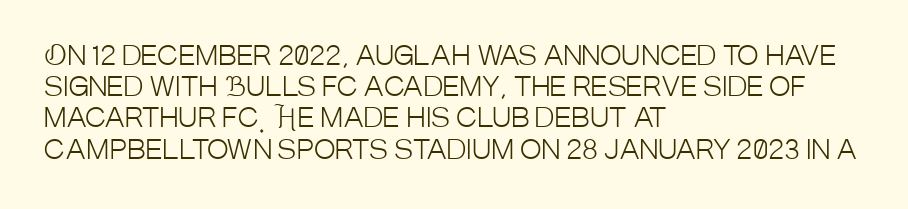
{"italic": "no", "bold": "no", "underline": "no", "align": "left", "line_spacing_ratio": 1.2, "letter_spacing": "normal", "letter_spacing_em": 0.0, "glyph_px": 26}
